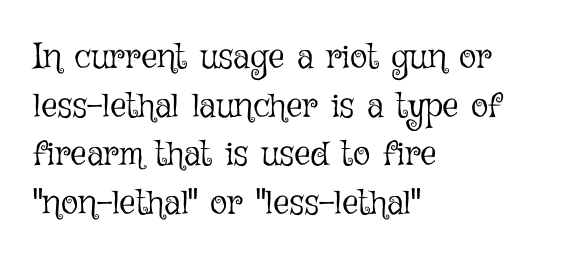
Notice how descenders clear the ascenders below comfortably — that's standard leading. The passage shown has conventional tracking throughout. Short and long lines alike share a common starting point at left. Just letters on the line, the space beneath them empty. Characters remain perfectly vertical along every line.
